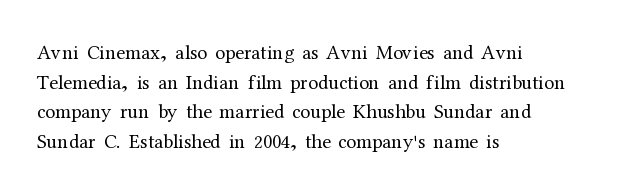
Q: Is the text bold? A: No.
Q: Is the text italic (slanted)? A: No, it is upright.
Q: Is the text underlined? A: No.
Q: How is the paragraph aligned? A: Left-aligned.
Q: Is the spacing between letters normal or unusually wide? A: Normal.
Q: Is the spacing between lines tight, normal or loose? A: Normal.
